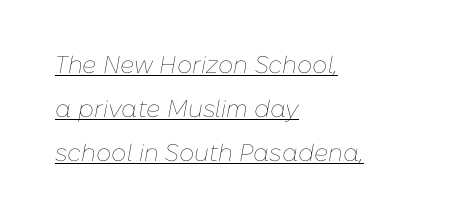
{"italic": "yes", "lean": "right", "slant_degrees": 10, "bold": "no", "underline": "yes", "align": "left", "line_spacing_ratio": 1.84, "letter_spacing": "normal", "letter_spacing_em": 0.0, "glyph_px": 24}
